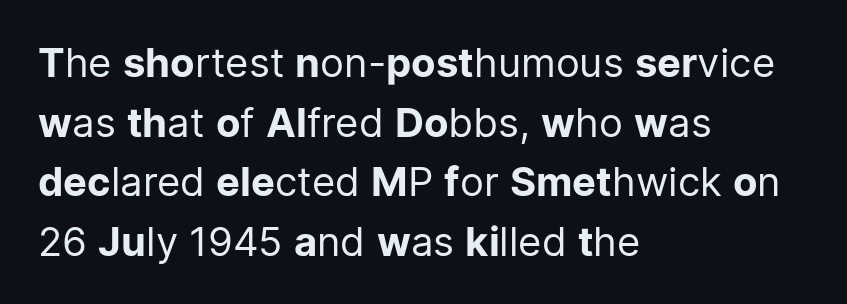
The image shows 40 px regular-weight sans-serif type, upright; set left-aligned, normal line spacing (1.49x), normal letter spacing, not underlined; low stroke contrast and a medium x-height.
